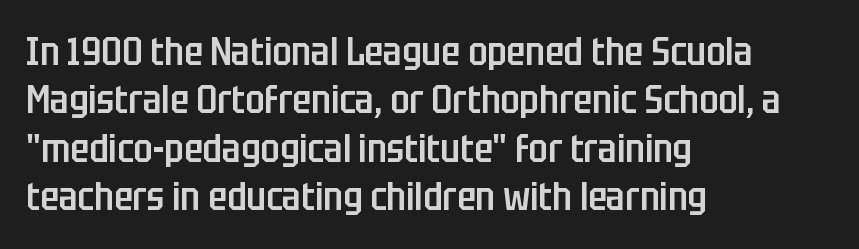
{"serif": "no", "italic": "no", "bold": "semi", "weight": "semibold", "width": "condensed", "stroke_contrast": "low", "x_height": "large", "monospaced": "no", "underline": "no", "align": "left", "line_spacing_ratio": 1.24, "letter_spacing": "normal", "letter_spacing_em": 0.0, "glyph_px": 39}
